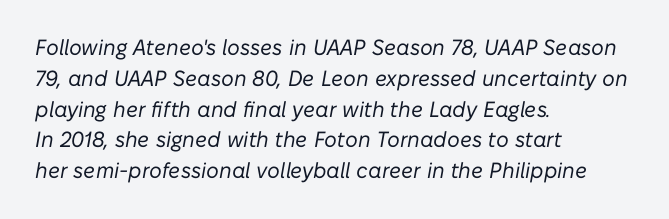
How would I describe the line gaps? Plain and ordinary. Italic? Definitely — the glyphs are oblique. Any mark beneath the type? The region is blank. The strokes are not fattened; the text isn't bold. These lines are set flush left with a ragged right edge. Spacing between characters is what you'd get straight out of the box.
